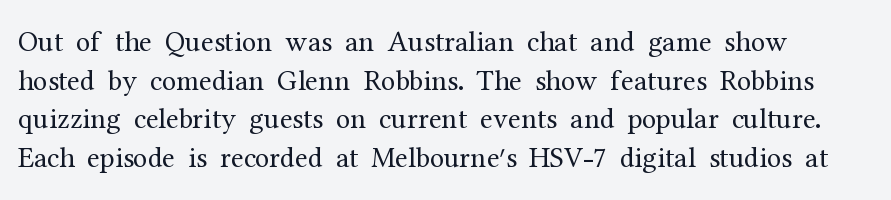
Q: Is the text bold? A: No.
Q: Is the text italic (slanted)? A: No, it is upright.
Q: Is the typeface a serif or a sans-serif typeface? A: Serif.
Q: Is the text underlined? A: No.
Q: How is the paragraph aligned? A: Left-aligned.
Q: Is the spacing between letters normal or unusually wide? A: Normal.
Q: Is the spacing between lines tight, normal or loose? A: Normal.
Q: Width (condensed, normal, or wide)? A: Normal.
Q: Stroke contrast? A: Medium.
Q: x-height? A: Medium.
Q: Monospaced? A: No.
